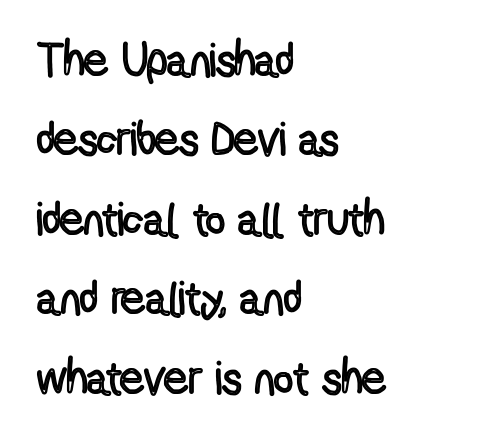
The image shows 47 px condensed type, upright; set left-aligned, normal line spacing (1.69x), normal letter spacing, not underlined; a medium x-height.
